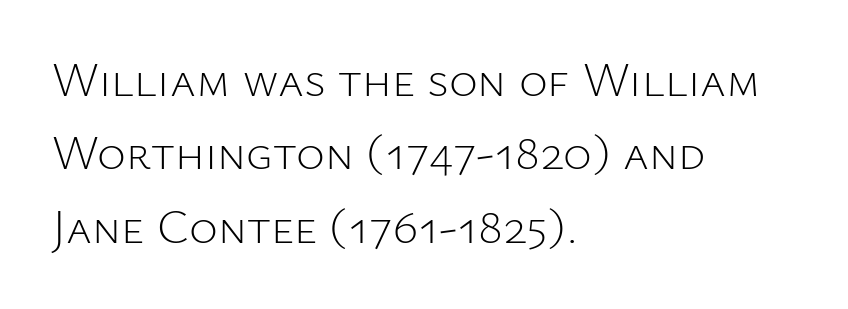
The text was rendered using a sans face with plain stroke endings. Casual observation: everything's shoved over to the left. No extra ink here — the face is not bold. Do the characters align in a grid? No, the font is proportional. The rendering keeps characters at their native spacing. A roman cut, with each character standing at attention.
